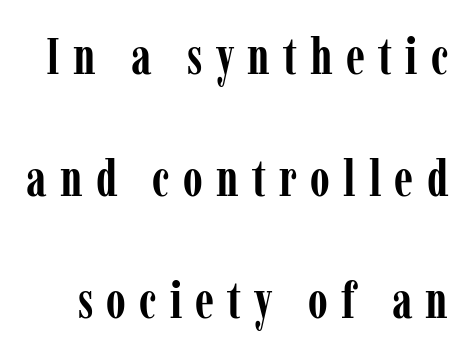
The image shows 51 px semibold, condensed serif type, upright; set loose line spacing (2.39x), unusually wide letter spacing (+0.26 em), not underlined; low stroke contrast and a medium x-height.
